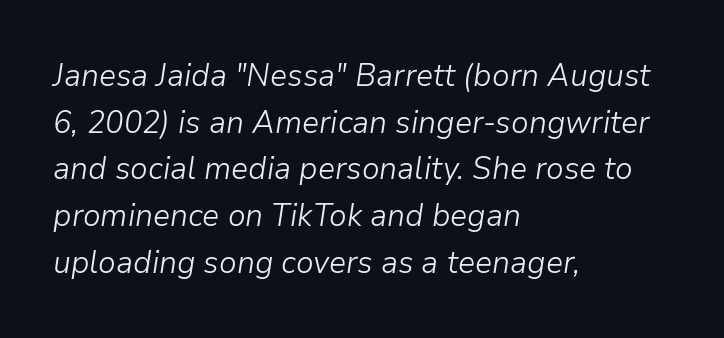
Only glyphs here, with clear space below each row. These lines are rendered in a variable-pitch font. Where is the straight margin? On the left. This block has exactly the height ordinary leading produces. This is oblique type, the kind used for emphasis or titles.
